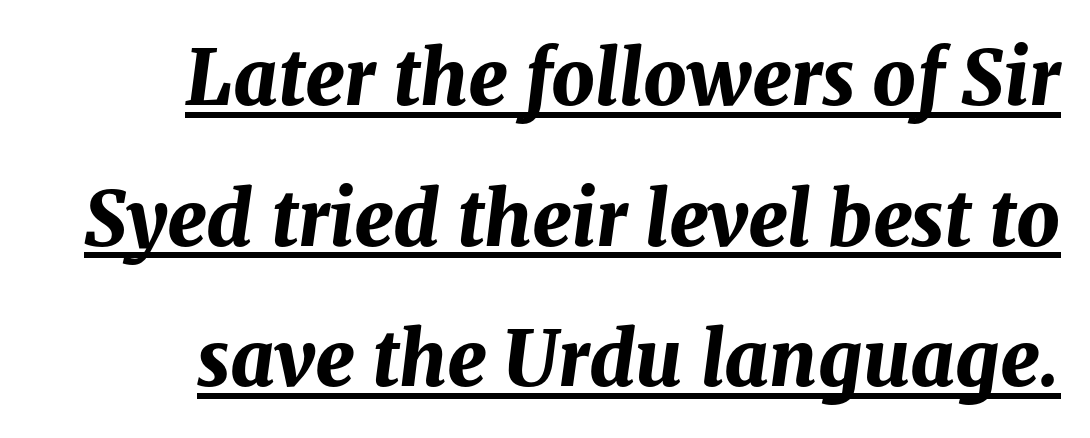
{"italic": "yes", "lean": "right", "slant_degrees": 8, "bold": "yes", "weight": "bold", "width": "normal", "stroke_contrast": "medium", "x_height": "medium", "monospaced": "no", "underline": "yes", "align": "right", "line_spacing_ratio": 1.85, "letter_spacing": "normal", "letter_spacing_em": 0.0, "glyph_px": 76}
